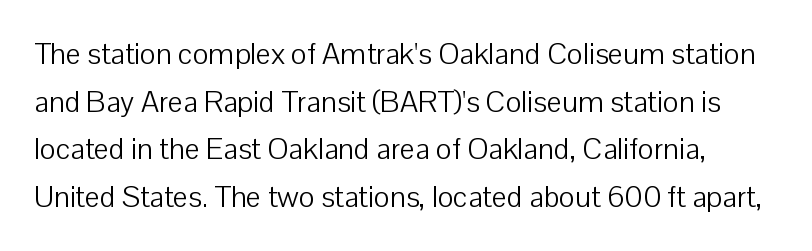
The image shows 30 px light sans-serif type, upright; set normal line spacing (1.59x), normal letter spacing, not underlined; low stroke contrast and a medium x-height.
